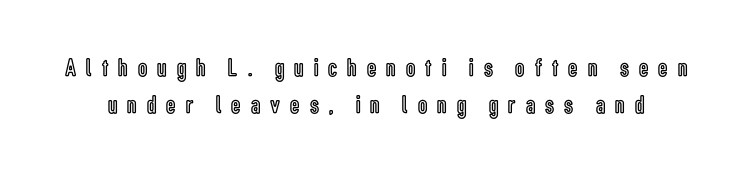
Q: Is the text italic (slanted)? A: No, it is upright.
Q: Is the text underlined? A: No.
Q: Is the spacing between letters normal or unusually wide? A: Unusually wide.
Q: Is the spacing between lines tight, normal or loose? A: Normal.
